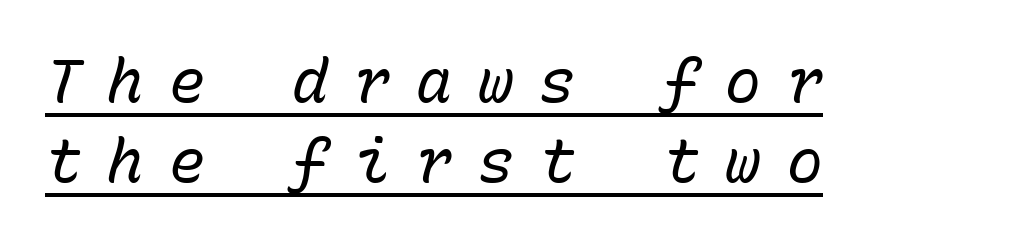
{"italic": "yes", "lean": "right", "slant_degrees": 15, "bold": "no", "weight": "regular", "width": "normal", "stroke_contrast": "low", "x_height": "medium", "monospaced": "yes", "underline": "yes", "align": "left", "line_spacing": "normal", "line_spacing_ratio": 1.33, "letter_spacing": "wide", "letter_spacing_em": 0.43, "glyph_px": 60}
